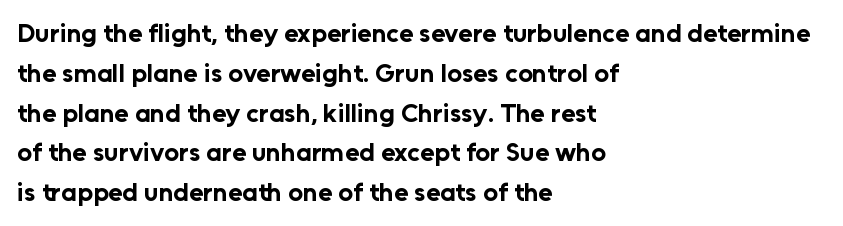
The image shows 26 px bold type, upright; set left-aligned, normal line spacing (1.53x), normal letter spacing, not underlined.
